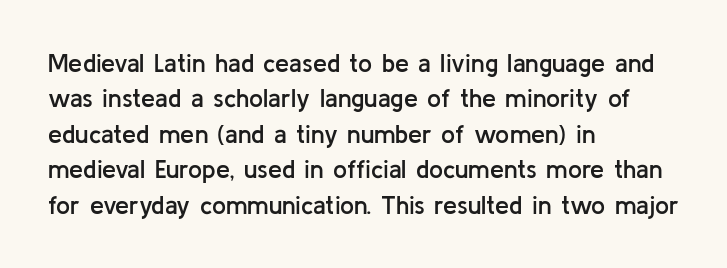
Every letter is mildly thick-stroked: semibold rather than bold. The passage is arranged the way most books set body copy — flush left. The axis of the letterforms is exactly vertical. The rendering uses a moderate line-height, typical for paragraphs.
